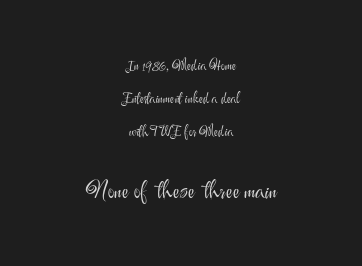
{"bold": "no", "underline": "no", "align": "center", "line_spacing": "loose", "line_spacing_ratio": 2.37, "letter_spacing": "normal", "letter_spacing_em": 0.0, "larger_block": "second", "size_ratio": 1.64, "glyph_px": 23}
